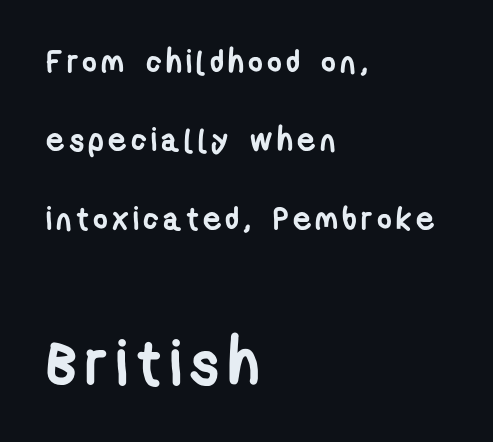
{"serif": "no", "bold": "yes", "weight": "semibold", "width": "condensed", "stroke_contrast": "low", "x_height": "medium", "monospaced": "no", "underline": "no", "align": "left", "line_spacing": "loose", "line_spacing_ratio": 2.45, "larger_block": "second", "size_ratio": 1.97, "glyph_px": 63}
